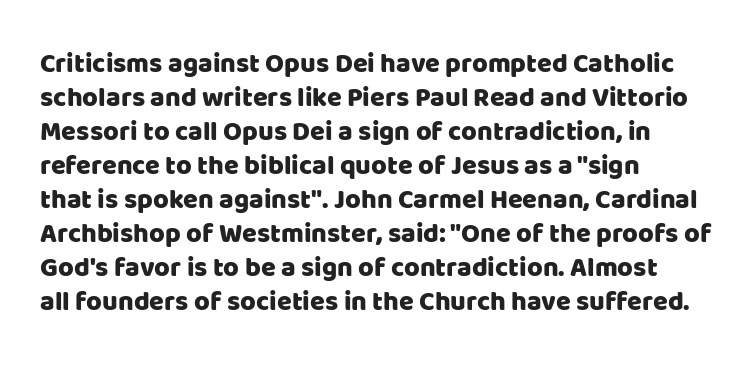
This sample uses plain, unmodified letter spacing. The setting favours the left margin, as ordinary paragraphs usually do. Does the lettering tilt? It doesn't — this is upright. Is there much room between lines? A standard amount, neither cramped nor airy.
